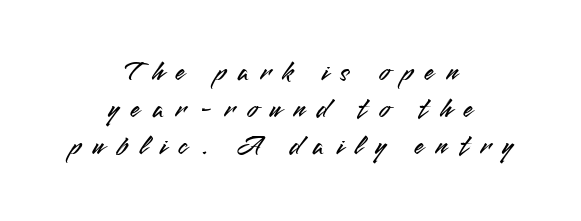
Q: Is the text italic (slanted)? A: Yes.
Q: Is the typeface a serif or a sans-serif typeface? A: Sans-serif.
Q: Is the text underlined? A: No.
Q: How is the paragraph aligned? A: Centered.
Q: Is the spacing between letters normal or unusually wide? A: Unusually wide.
Q: Is the spacing between lines tight, normal or loose? A: Normal.
Q: Width (condensed, normal, or wide)? A: Normal.
Q: Stroke contrast? A: Medium.
Q: x-height? A: Small.
Q: Monospaced? A: No.
